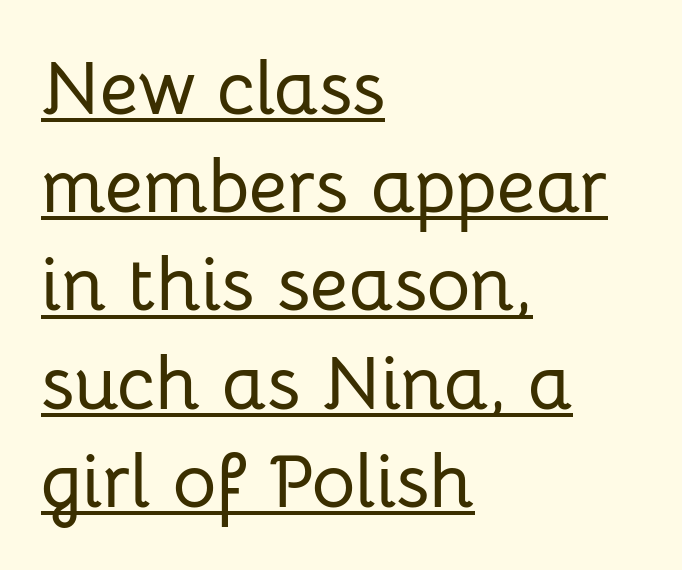
Students, observe the line beneath the letters — that is underlining. These lines stack with their left ends in a neat column. Standard letterfit; no display-style spreading of the glyphs. Unlike a traditional serif, this face leaves its strokes unadorned.
